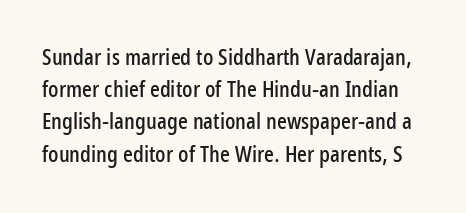
Posture: vertical. Letters rest on an invisible, unmarked baseline. How would I describe the line gaps? Plain and ordinary. Is the letter spacing exaggerated? No — it looks like the ordinary default.
